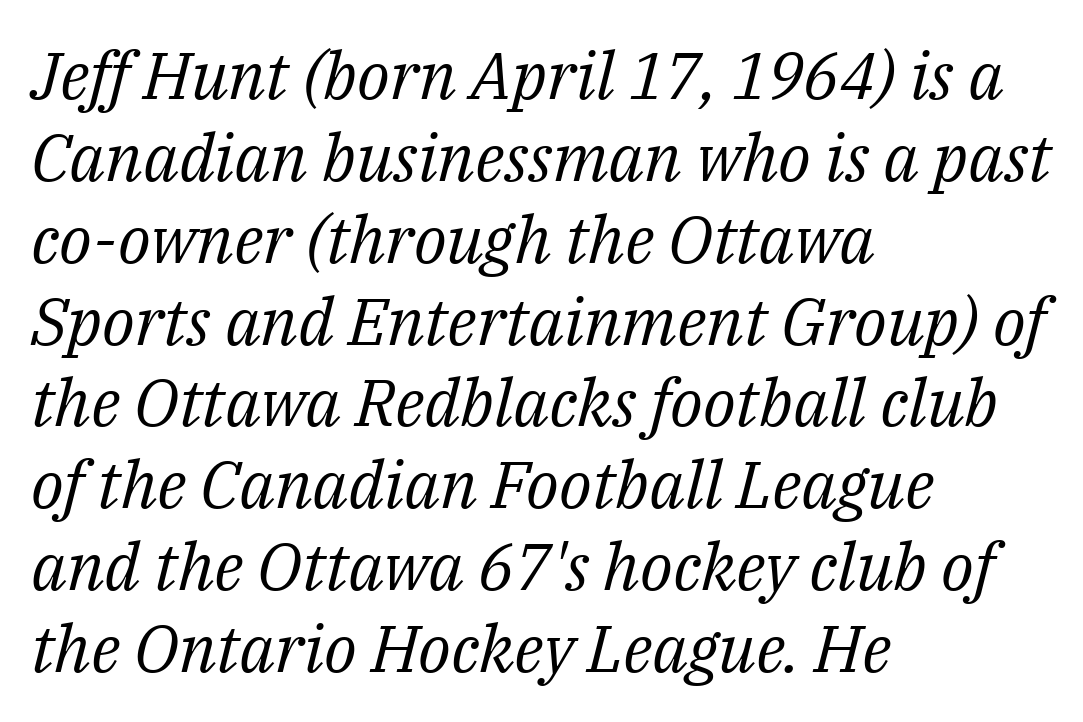
Q: Is the text bold? A: No.
Q: Is the text italic (slanted)? A: Yes, it leans right by about 14 degrees.
Q: Is the typeface a serif or a sans-serif typeface? A: Serif.
Q: Is the text underlined? A: No.
Q: How is the paragraph aligned? A: Left-aligned.
Q: Is the spacing between letters normal or unusually wide? A: Normal.
Q: Width (condensed, normal, or wide)? A: Normal.
Q: Stroke contrast? A: Medium.
Q: x-height? A: Medium.
Q: Monospaced? A: No.
